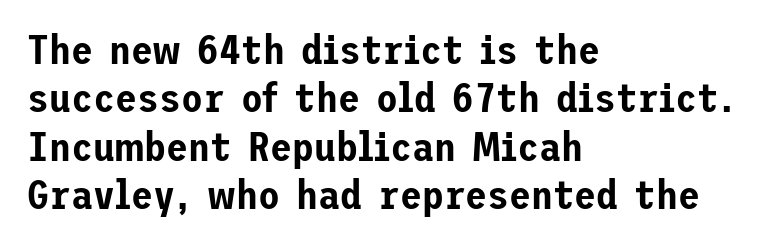
{"serif": "no", "italic": "no", "width": "normal", "stroke_contrast": "low", "x_height": "medium", "underline": "no", "align": "left", "line_spacing_ratio": 1.21, "letter_spacing": "normal", "letter_spacing_em": 0.0, "glyph_px": 40}
